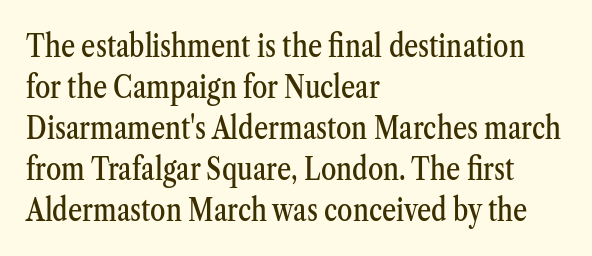
The image shows 31 px condensed serif type, upright; set left-aligned, normal line spacing (1.32x), normal letter spacing, not underlined; medium stroke contrast and a medium x-height.
